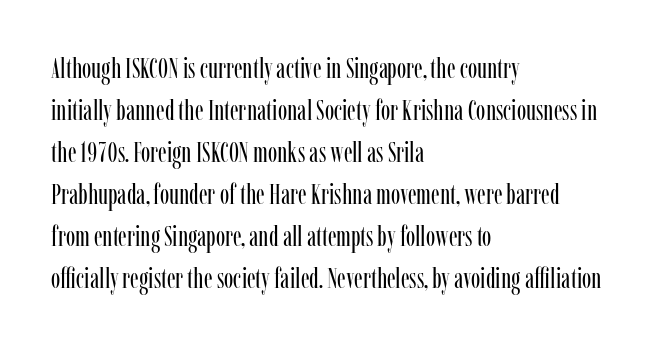
Italic: no, the glyphs are upright roman. Letters have the restrained weight of plain body copy at most. Clear beneath every line of the passage. Inter-character spacing is left at the font's built-in metrics. Vertical spacing — default. Proportional: the letters do not fall into vertical columns.
